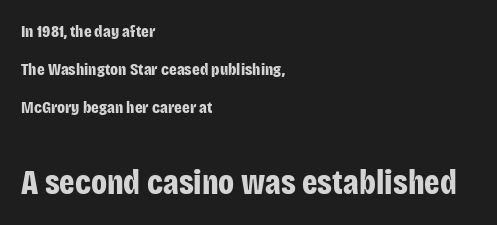
{"serif": "no", "italic": "no", "bold": "yes", "weight": "bold", "width": "condensed", "stroke_contrast": "low", "x_height": "large", "monospaced": "no", "underline": "no", "align": "left", "line_spacing": "loose", "line_spacing_ratio": 2.23, "letter_spacing": "normal", "letter_spacing_em": 0.0, "larger_block": "second", "size_ratio": 2.0, "glyph_px": 34}
